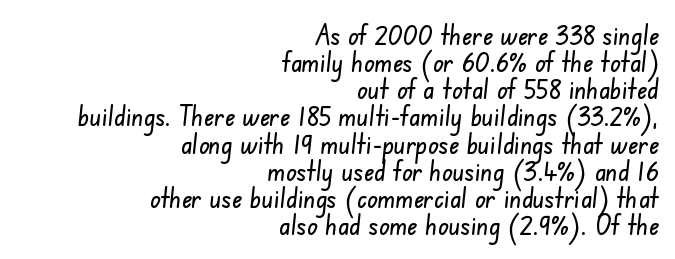
How are the letters spaced? Ordinarily, with no added tracking. Rows of type sit shoulder to shoulder in the vertical direction. The compositor pushed each line to the right boundary. These lines are rendered in a variable-pitch font. Descenders hang freely into open space.
